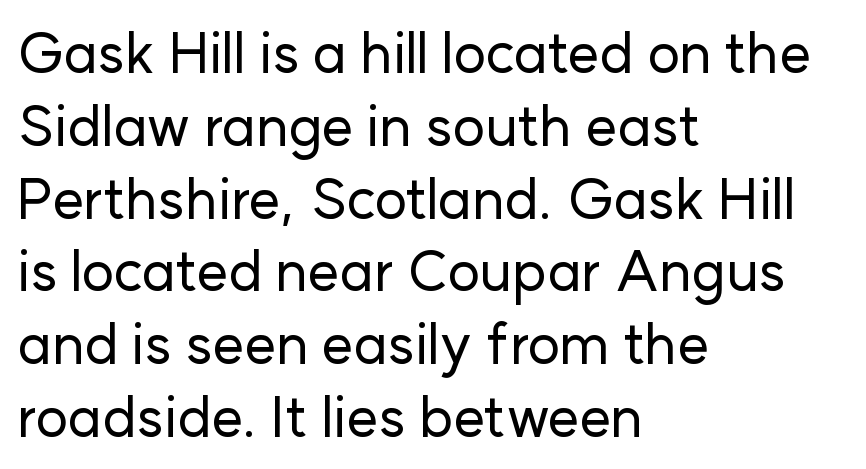
The image shows 56 px sans-serif type, upright; set left-aligned, normal line spacing (1.3x), normal letter spacing, not underlined; low stroke contrast and a medium x-height.
